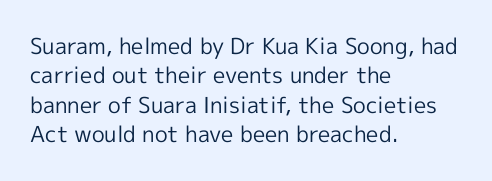
The image shows 22 px text type, upright; set left-aligned, normal line spacing (1.34x), normal letter spacing, not underlined.
